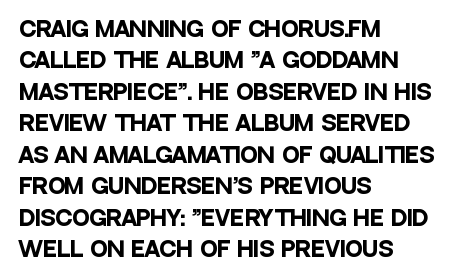
Set as a true bold cut, around the 700 mark. You can tell it's not italic because the verticals are truly vertical. Horizontally, the lines are justified to the leading edge only. Evenly set lines give the paragraph a standard silhouette. Just letters on the line, the space beneath them empty. Compared with typical body copy, the letter spacing here is the same.
